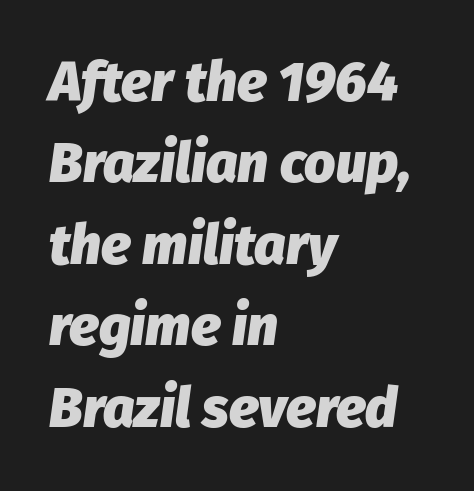
{"italic": "yes", "lean": "right", "slant_degrees": 8, "bold": "yes", "weight": "heavy", "width": "normal", "stroke_contrast": "low", "x_height": "medium", "monospaced": "no", "underline": "no", "align": "left", "line_spacing": "normal", "line_spacing_ratio": 1.48, "letter_spacing": "normal", "letter_spacing_em": 0.0, "glyph_px": 55}
